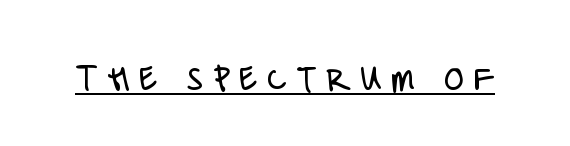
Q: Is the text bold? A: No.
Q: Is the text italic (slanted)? A: No, it is upright.
Q: Is the typeface a serif or a sans-serif typeface? A: Sans-serif.
Q: Is the text underlined? A: Yes.
Q: Is the spacing between letters normal or unusually wide? A: Unusually wide.
Q: Width (condensed, normal, or wide)? A: Condensed.
Q: Stroke contrast? A: Low.
Q: x-height? A: Large.
Q: Monospaced? A: No.
